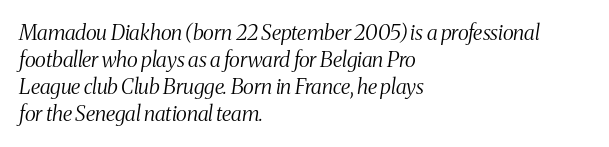
{"italic": "yes", "lean": "right", "slant_degrees": 8, "bold": "no", "underline": "no", "align": "left", "line_spacing": "normal", "line_spacing_ratio": 1.29, "letter_spacing": "normal", "letter_spacing_em": 0.0, "glyph_px": 21}
